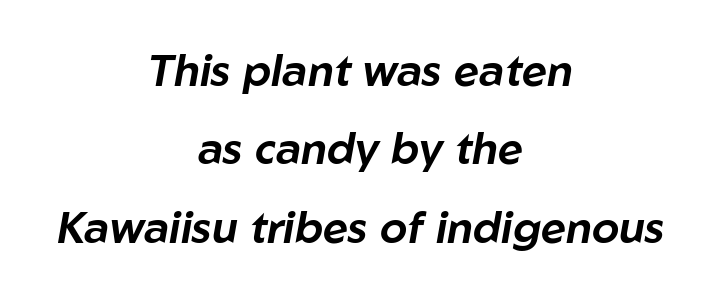
Q: Is the text italic (slanted)? A: Yes, it leans right by about 10 degrees.
Q: Is the text underlined? A: No.
Q: How is the paragraph aligned? A: Centered.
Q: Is the spacing between letters normal or unusually wide? A: Normal.
Q: Width (condensed, normal, or wide)? A: Normal.
Q: Stroke contrast? A: Low.
Q: x-height? A: Medium.
Q: Monospaced? A: No.
